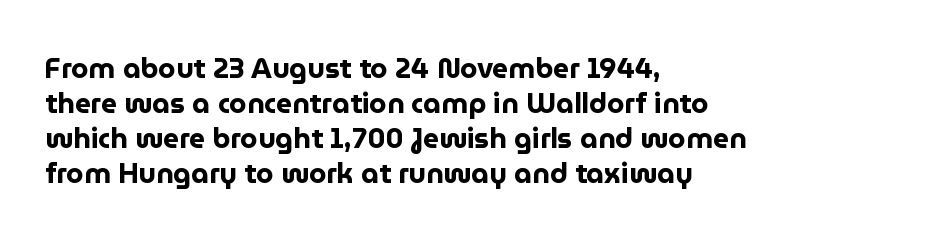
Q: Is the text bold? A: Yes.
Q: Is the text italic (slanted)? A: No, it is upright.
Q: Is the typeface a serif or a sans-serif typeface? A: Sans-serif.
Q: Is the text underlined? A: No.
Q: How is the paragraph aligned? A: Left-aligned.
Q: Is the spacing between letters normal or unusually wide? A: Normal.
Q: Is the spacing between lines tight, normal or loose? A: Normal.
Q: Width (condensed, normal, or wide)? A: Normal.
Q: Stroke contrast? A: Low.
Q: x-height? A: Medium.
Q: Monospaced? A: No.
